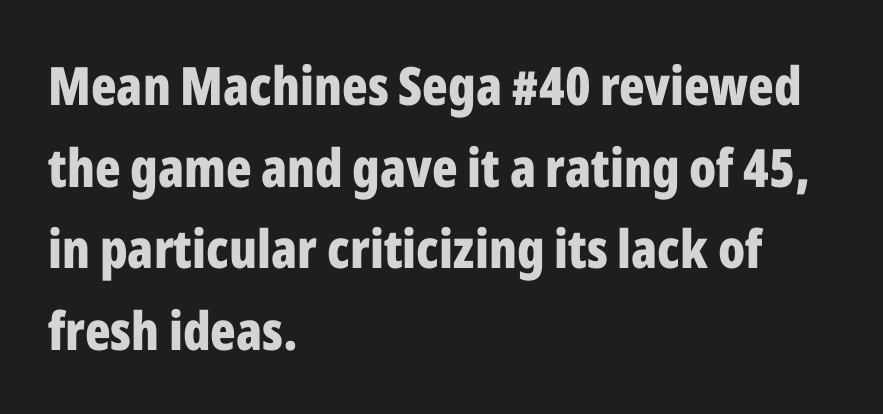
Q: Is the text bold? A: Yes.
Q: Is the text italic (slanted)? A: No, it is upright.
Q: Is the typeface a serif or a sans-serif typeface? A: Sans-serif.
Q: Is the text underlined? A: No.
Q: How is the paragraph aligned? A: Left-aligned.
Q: Is the spacing between letters normal or unusually wide? A: Normal.
Q: Is the spacing between lines tight, normal or loose? A: Normal.
Q: Width (condensed, normal, or wide)? A: Condensed.
Q: Stroke contrast? A: Low.
Q: x-height? A: Medium.
Q: Monospaced? A: No.
